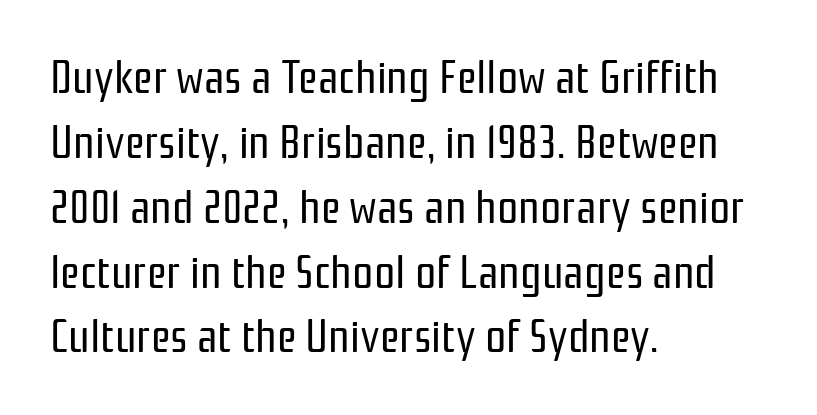
Has an underline been added? It has not. Honestly, the row spacing looks completely unremarkable. Posture: vertical. A typesetter would call this zero additional tracking. The lines are quadded left.
